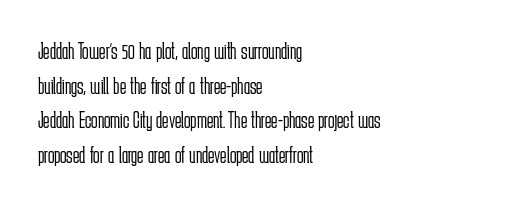
Q: Is the text bold? A: No.
Q: Is the text italic (slanted)? A: No, it is upright.
Q: Is the text underlined? A: No.
Q: How is the paragraph aligned? A: Left-aligned.
Q: Is the spacing between letters normal or unusually wide? A: Normal.
Q: Is the spacing between lines tight, normal or loose? A: Normal.
